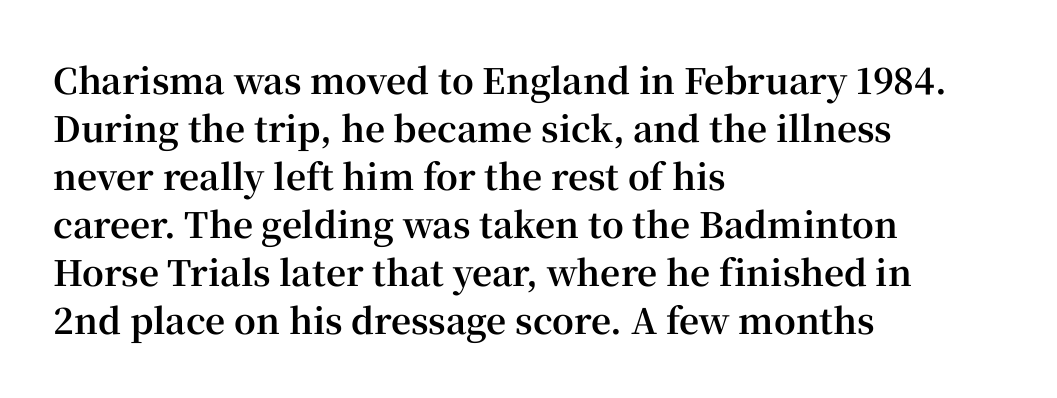
{"serif": "yes", "italic": "no", "bold": "yes", "weight": "bold", "width": "normal", "stroke_contrast": "high", "x_height": "medium", "monospaced": "no", "underline": "no", "align": "left", "line_spacing": "normal", "line_spacing_ratio": 1.37, "letter_spacing": "normal", "letter_spacing_em": 0.0, "glyph_px": 35}
